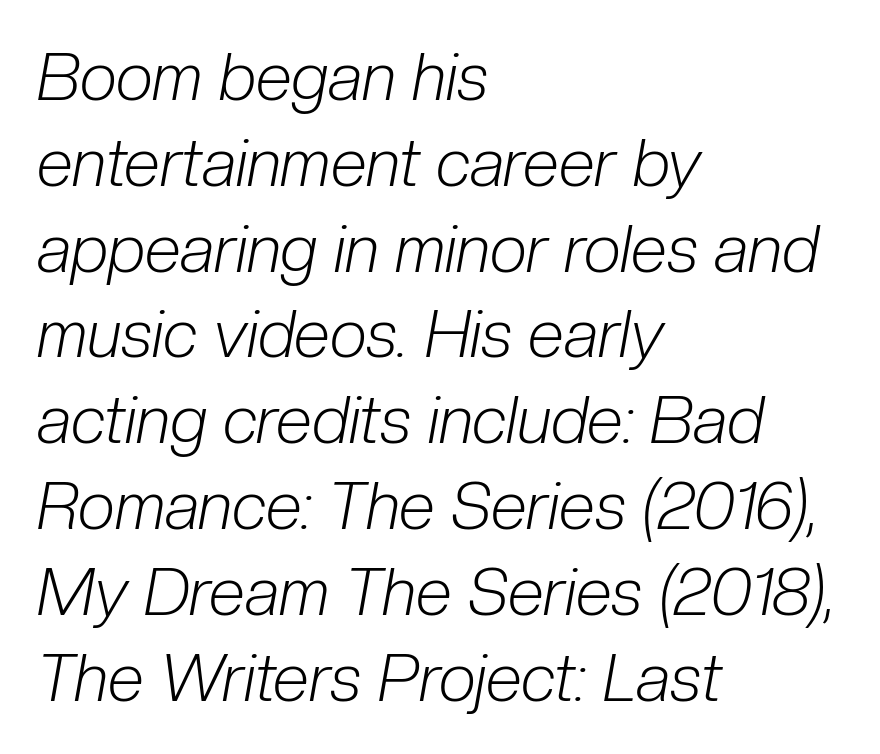
Decoration check: the copy has no underline. Do the characters align in a grid? No, the font is proportional. Stem width sits at or under what a default text font uses. The passage shown stacks its lines at a standard gap. Typeset ragged right — the left edge is the straight one. Standard letterfit; no display-style spreading of the glyphs.
